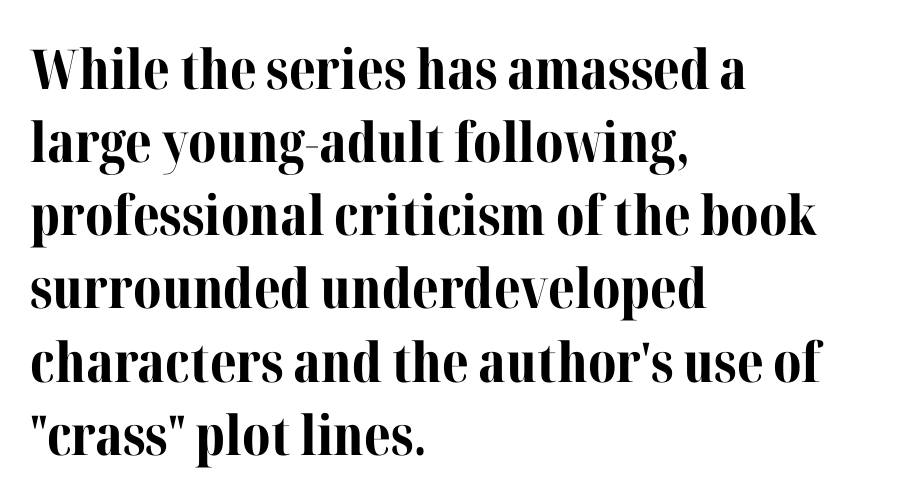
The image shows 55 px bold serif type, upright; set left-aligned, normal line spacing (1.33x), normal letter spacing, not underlined; medium stroke contrast and a medium x-height.
